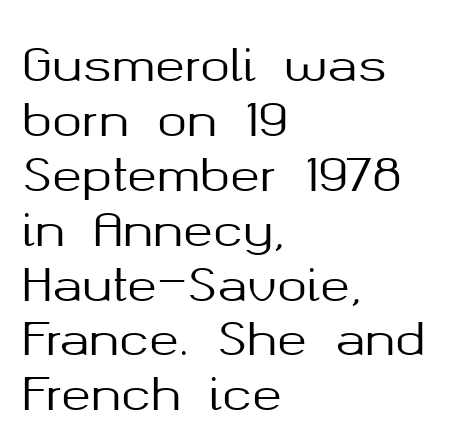
The image shows 45 px sans-serif type, upright; set left-aligned, line spacing 1.22x, normal letter spacing, not underlined; medium stroke contrast and a medium x-height.
